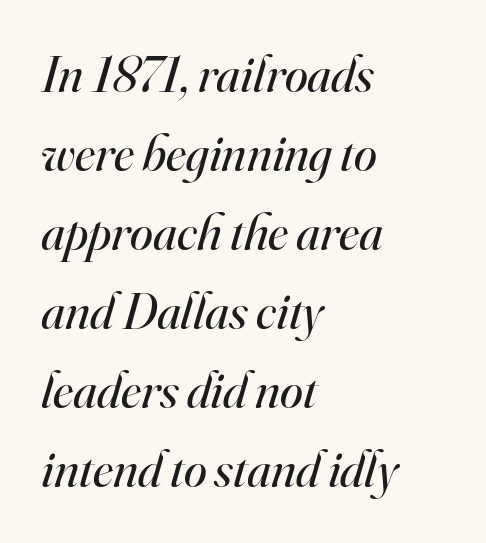
The image shows 52 px regular-weight serif type, italic (leaning right); set left-aligned, normal line spacing (1.52x), normal letter spacing, not underlined; high stroke contrast and a small x-height.
